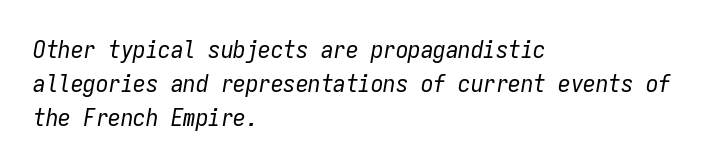
Q: Is the text bold? A: No.
Q: Is the text italic (slanted)? A: Yes, it leans right by about 9 degrees.
Q: Is the text underlined? A: No.
Q: How is the paragraph aligned? A: Left-aligned.
Q: Is the spacing between letters normal or unusually wide? A: Normal.
Q: Is the spacing between lines tight, normal or loose? A: Normal.
